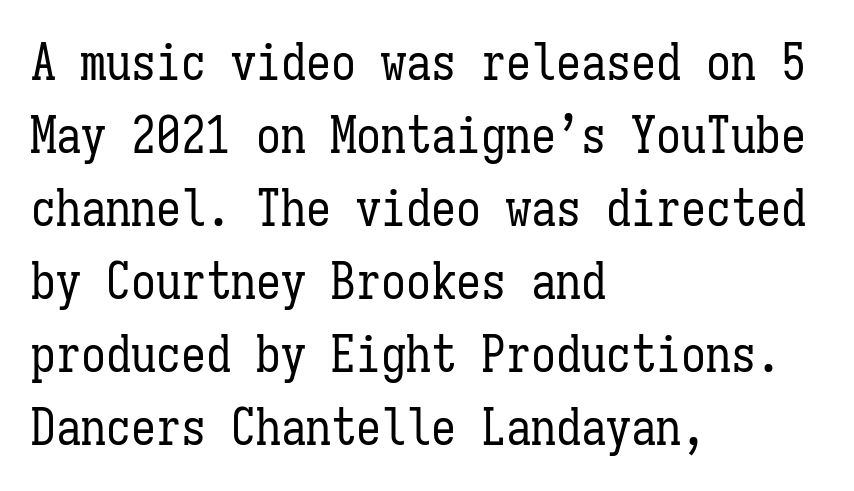
Looks like terminal output: every glyph gets an equal slot. Posture: straight, roman, zero tilt. Just letters on the line, the space beneath them empty. These lines keep a tight, regular rhythm from letter to letter. Vertical stems look standard width or narrower in stroke.
